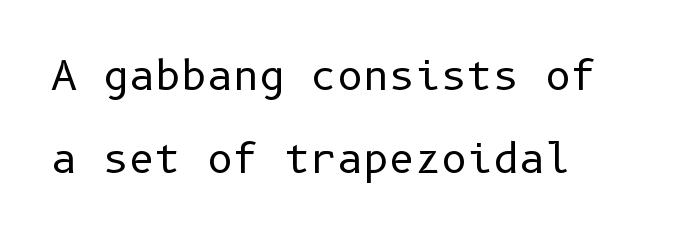
Q: Is the text bold? A: No.
Q: Is the text italic (slanted)? A: No, it is upright.
Q: Is the typeface a serif or a sans-serif typeface? A: Sans-serif.
Q: Is the text underlined? A: No.
Q: Is the spacing between letters normal or unusually wide? A: Normal.
Q: Is the spacing between lines tight, normal or loose? A: Loose.
Q: Width (condensed, normal, or wide)? A: Normal.
Q: Stroke contrast? A: Low.
Q: x-height? A: Medium.
